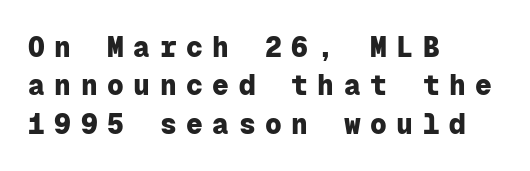
{"serif": "no", "italic": "no", "bold": "yes", "weight": "heavy", "width": "normal", "stroke_contrast": "low", "x_height": "medium", "monospaced": "yes", "underline": "no", "align": "left", "line_spacing": "normal", "line_spacing_ratio": 1.37, "letter_spacing": "wide", "letter_spacing_em": 0.34, "glyph_px": 28}
